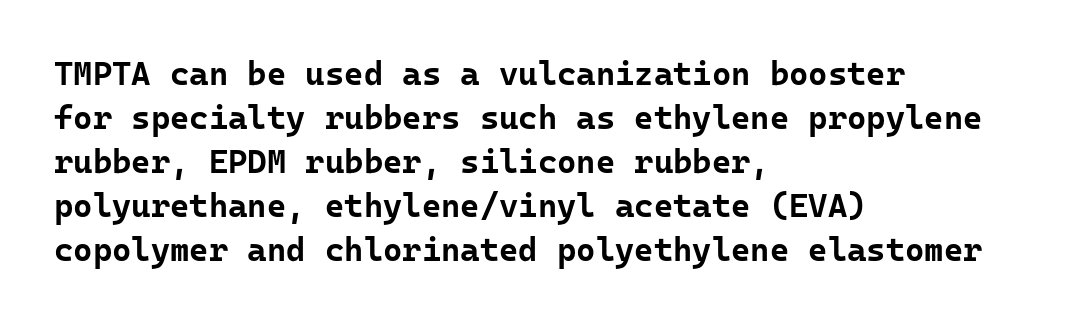
The image shows 33 px bold sans-serif type, upright; set left-aligned, normal line spacing (1.33x), normal letter spacing, not underlined; low stroke contrast and a medium x-height.
